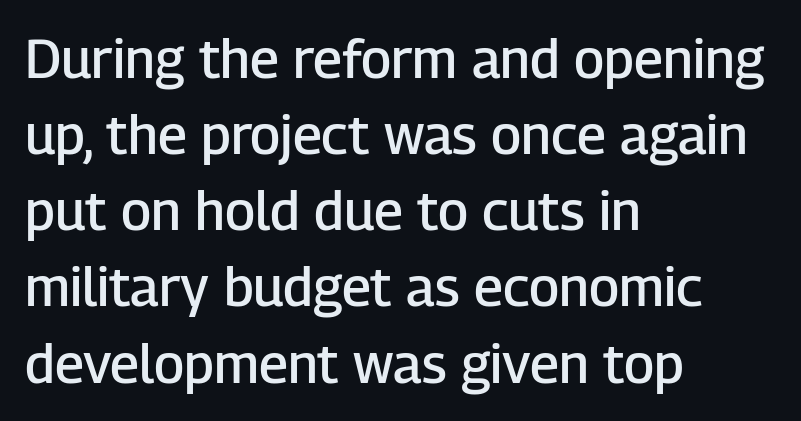
Q: Is the text bold? A: Semi-bold.
Q: Is the text italic (slanted)? A: No, it is upright.
Q: Is the typeface a serif or a sans-serif typeface? A: Sans-serif.
Q: Is the text underlined? A: No.
Q: How is the paragraph aligned? A: Left-aligned.
Q: Is the spacing between letters normal or unusually wide? A: Normal.
Q: Is the spacing between lines tight, normal or loose? A: Normal.
Q: Width (condensed, normal, or wide)? A: Normal.
Q: Stroke contrast? A: Low.
Q: x-height? A: Medium.
Q: Monospaced? A: No.
